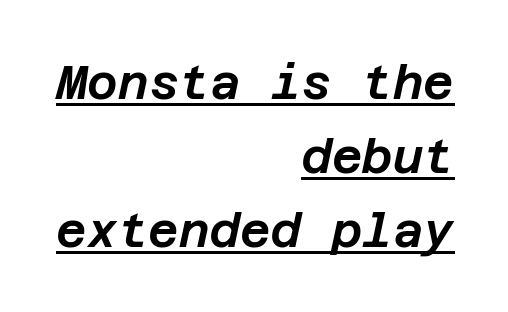
Look at the tracking — it's just the regular setting, nothing added. A baseline rule has been typeset under these characters. Horizontally, the lines are justified to the trailing edge only. Slanted lettering throughout. Regarding leading, the lines here are spaced in the standard way.
